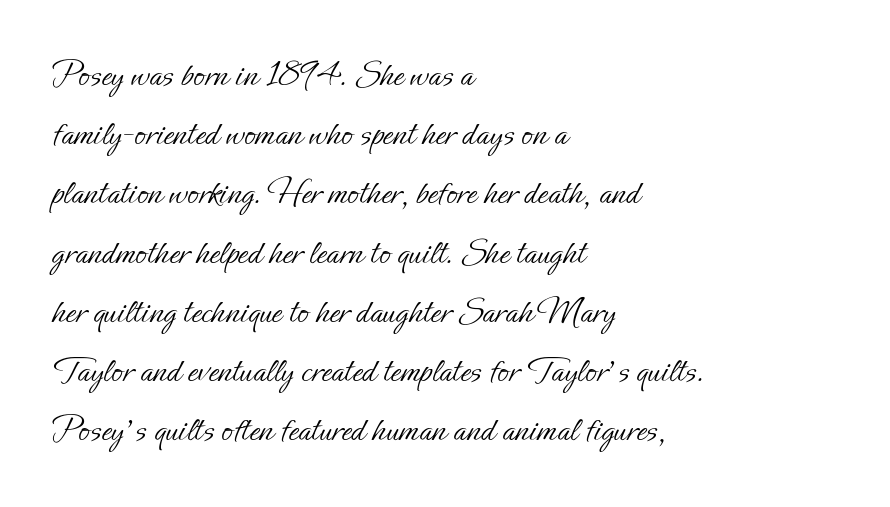
Character widths vary here, with narrow letters taking less room than wide ones. The vertical gap from one line to the next is medium. No heavy texture on the line: the type isn't bold. The tracking reads as untouched default to a designer's eye. Left-aligned paragraph, ragged on the right.
